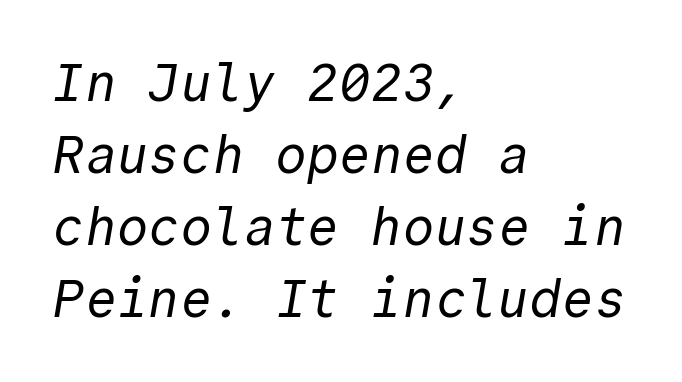
This reads as an unemphasized weight, regular at the heaviest. Are there feet on the stems? There aren't — it's a sans. These lines are set flush left with a ragged right edge. No word sits above an underline.
